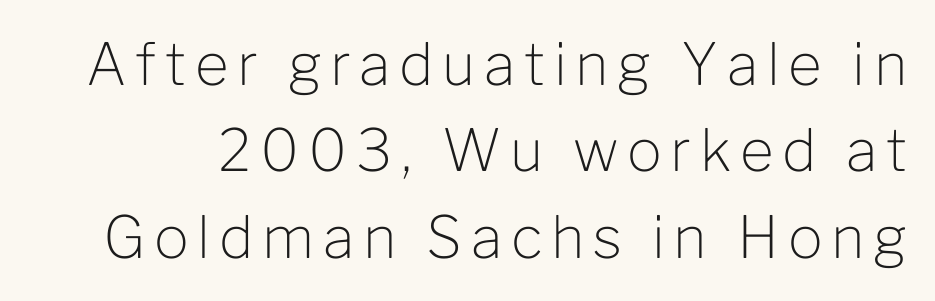
Q: Is the text bold? A: No.
Q: Is the text italic (slanted)? A: No, it is upright.
Q: Is the typeface a serif or a sans-serif typeface? A: Sans-serif.
Q: Is the text underlined? A: No.
Q: Is the spacing between lines tight, normal or loose? A: Normal.
Q: Width (condensed, normal, or wide)? A: Normal.
Q: Stroke contrast? A: Low.
Q: x-height? A: Medium.
Q: Monospaced? A: No.
